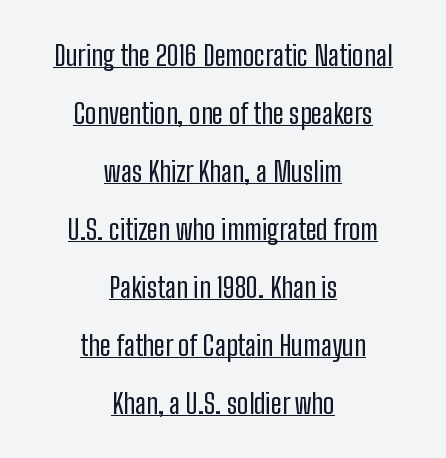
Q: Is the text bold? A: No.
Q: Is the text italic (slanted)? A: No, it is upright.
Q: Is the typeface a serif or a sans-serif typeface? A: Sans-serif.
Q: Is the text underlined? A: Yes.
Q: How is the paragraph aligned? A: Centered.
Q: Is the spacing between letters normal or unusually wide? A: Normal.
Q: Is the spacing between lines tight, normal or loose? A: Loose.
Q: Width (condensed, normal, or wide)? A: Condensed.
Q: Stroke contrast? A: Low.
Q: x-height? A: Medium.
Q: Monospaced? A: No.
